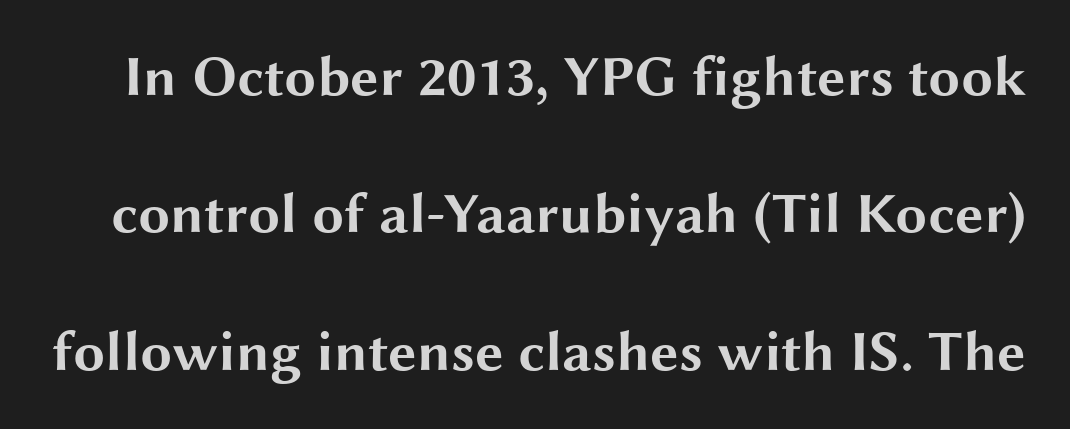
The lettering stays uniformly vertical, giving the passage a roman look. The letters advance in unequal steps, a hallmark of proportional type. The typeface chosen for these lines omits serifs. Bare-footed words on every line. These lines keep a tight, regular rhythm from letter to letter.
